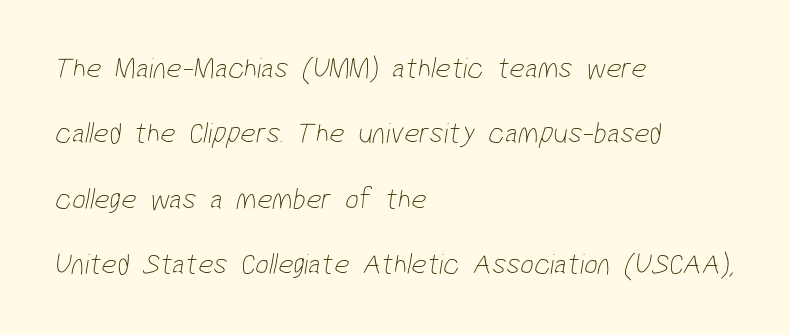
Stroke terminals: plain, sans-serif. In terms of letterspacing, this is plain default setting. Quick note: underline off. The vertical gap from one line to the next is large. No letter is thick-stroked: the sample isn't bold. The paragraph shown leans on its left margin.
